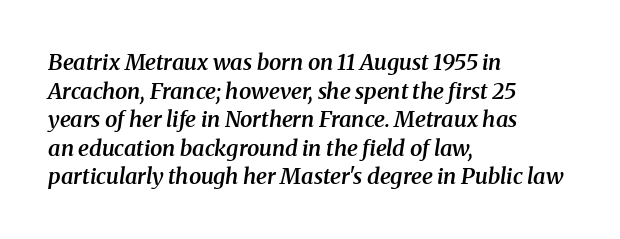
{"italic": "yes", "lean": "right", "slant_degrees": 8, "bold": "semi", "underline": "no", "align": "left", "line_spacing": "normal", "line_spacing_ratio": 1.3, "letter_spacing": "normal", "letter_spacing_em": 0.0, "glyph_px": 22}
